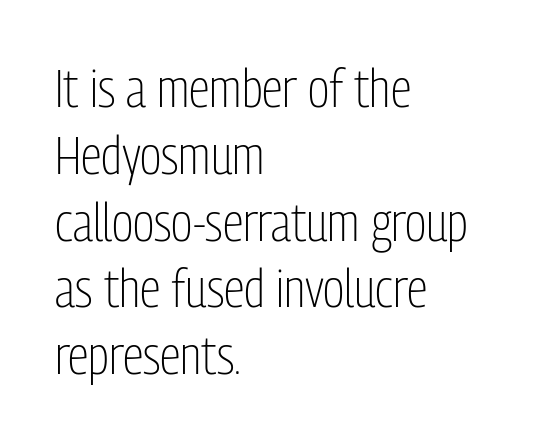
{"serif": "no", "italic": "no", "bold": "no", "weight": "light", "width": "condensed", "stroke_contrast": "low", "x_height": "medium", "monospaced": "no", "underline": "no", "align": "left", "line_spacing": "normal", "line_spacing_ratio": 1.26, "letter_spacing": "normal", "letter_spacing_em": 0.0, "glyph_px": 53}
